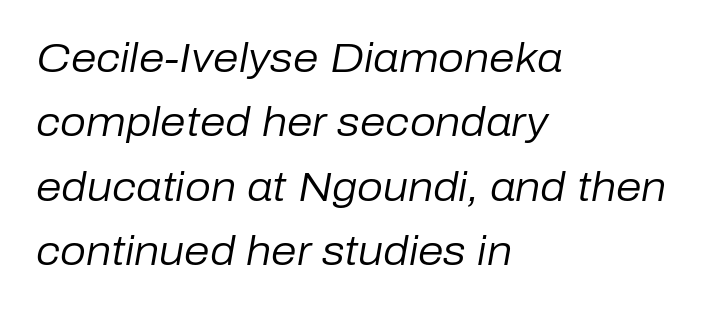
The strokes carry an ordinary text weight at most. The passage shown is typed in a proportional face where columns would drift. Check the space under the baseline: it is left empty. The text carries the slant typical of an italic or oblique font.
